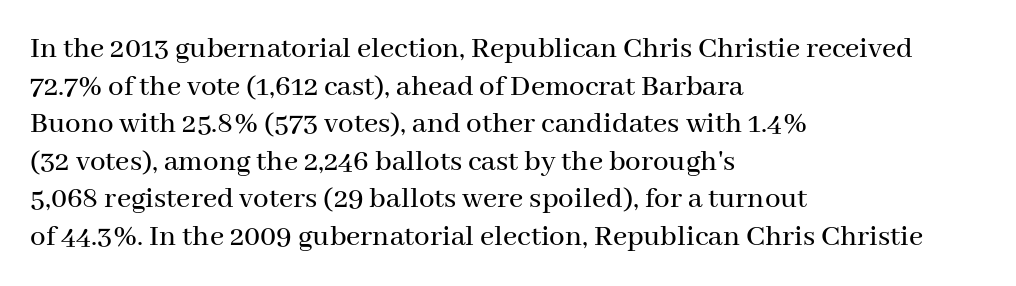
Line starts are locked; line ends wander. Check under the words: just untouched page. Character widths vary here, with narrow letters taking less room than wide ones. Regarding serifs, this sample has them. Posture: straight, roman, zero tilt.
